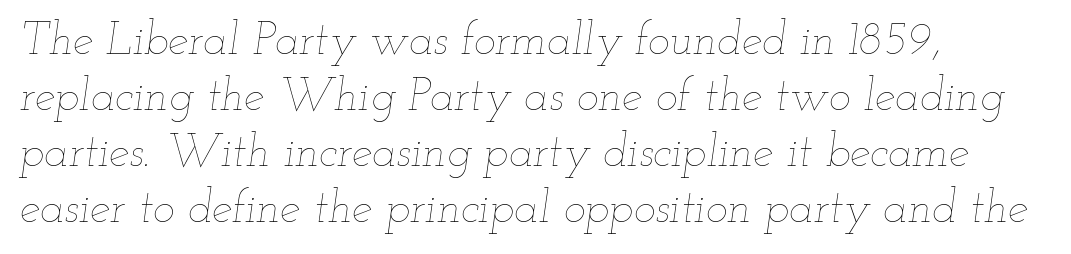
{"italic": "yes", "lean": "right", "slant_degrees": 12, "bold": "no", "weight": "thin", "width": "wide", "stroke_contrast": "low", "x_height": "small", "monospaced": "no", "underline": "no", "align": "left", "line_spacing_ratio": 1.22, "letter_spacing": "normal", "letter_spacing_em": 0.0, "glyph_px": 46}
